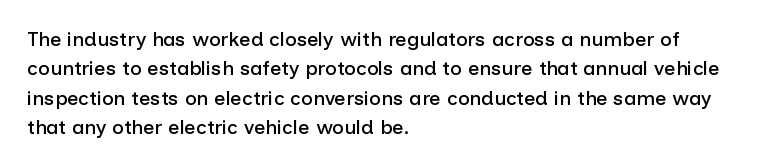
Notice how the passage keeps a crisp vertical edge on the left only. The space directly below the letters is spotless. The designer left line spacing at the default. Honestly, the letter spacing is just normal — you wouldn't notice it. Posture: vertical.
